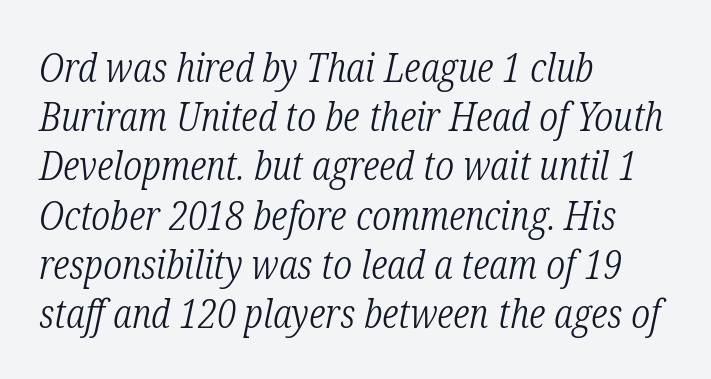
The image shows 40 px light, condensed serif type, italic (leaning right); set left-aligned, line spacing 1.23x, normal letter spacing, not underlined; low stroke contrast and a medium x-height.
